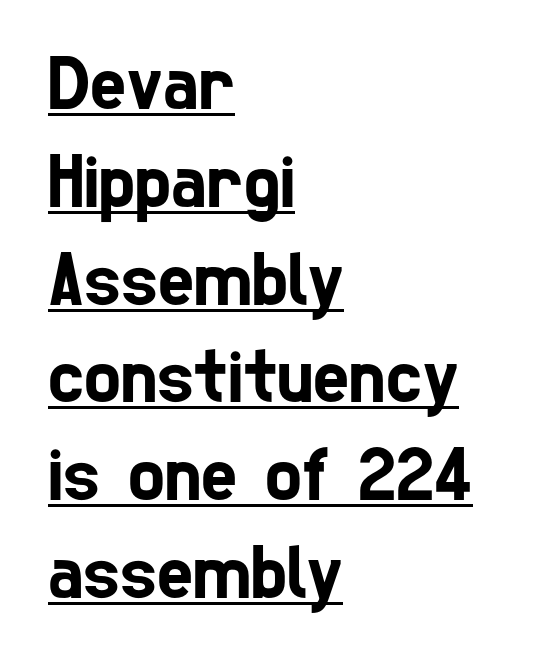
Q: Is the typeface a serif or a sans-serif typeface? A: Sans-serif.
Q: Is the text underlined? A: Yes.
Q: How is the paragraph aligned? A: Left-aligned.
Q: Is the spacing between letters normal or unusually wide? A: Normal.
Q: Is the spacing between lines tight, normal or loose? A: Normal.
Q: Width (condensed, normal, or wide)? A: Condensed.
Q: Stroke contrast? A: Low.
Q: x-height? A: Medium.
Q: Monospaced? A: No.
